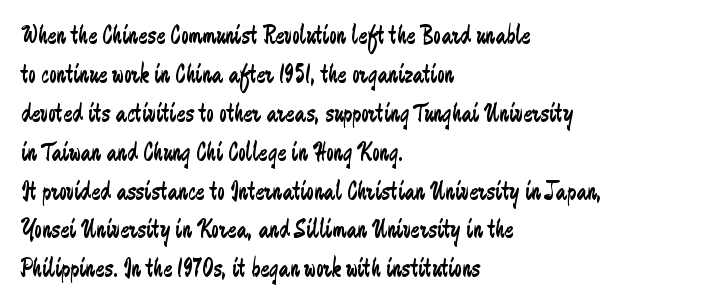
{"bold": "no", "underline": "no", "align": "left", "line_spacing": "normal", "line_spacing_ratio": 1.44, "letter_spacing": "normal", "letter_spacing_em": 0.0, "glyph_px": 27}
